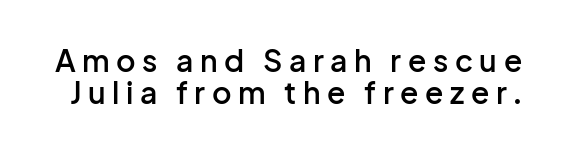
The image shows 30 px semibold sans-serif type, upright; set tight line spacing (1.06x), unusually wide letter spacing (+0.22 em), not underlined; low stroke contrast and a medium x-height.
